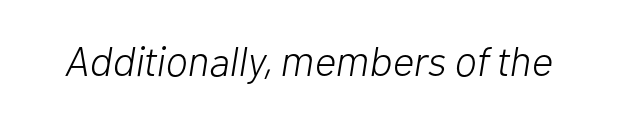
The image shows 42 px light type, italic (leaning right); set normal letter spacing, not underlined; low stroke contrast and a medium x-height.
